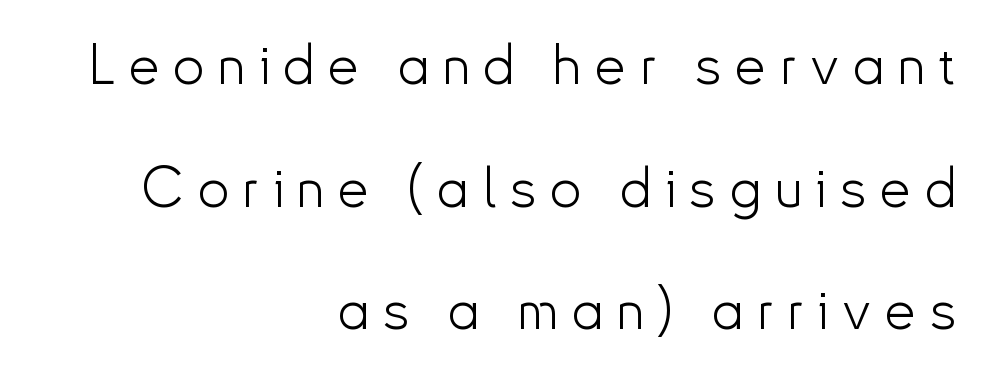
{"serif": "no", "italic": "no", "bold": "no", "weight": "light", "width": "normal", "stroke_contrast": "low", "x_height": "small", "monospaced": "no", "underline": "no", "align": "right", "line_spacing": "loose", "line_spacing_ratio": 2.23, "letter_spacing": "wide", "letter_spacing_em": 0.25, "glyph_px": 55}
